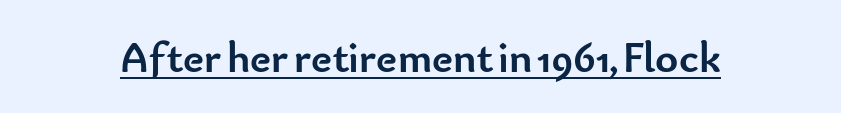
Q: Is the text bold? A: Yes.
Q: Is the text italic (slanted)? A: No, it is upright.
Q: Is the typeface a serif or a sans-serif typeface? A: Sans-serif.
Q: Is the text underlined? A: Yes.
Q: Is the spacing between letters normal or unusually wide? A: Normal.
Q: Width (condensed, normal, or wide)? A: Normal.
Q: Stroke contrast? A: Low.
Q: x-height? A: Small.
Q: Monospaced? A: No.
